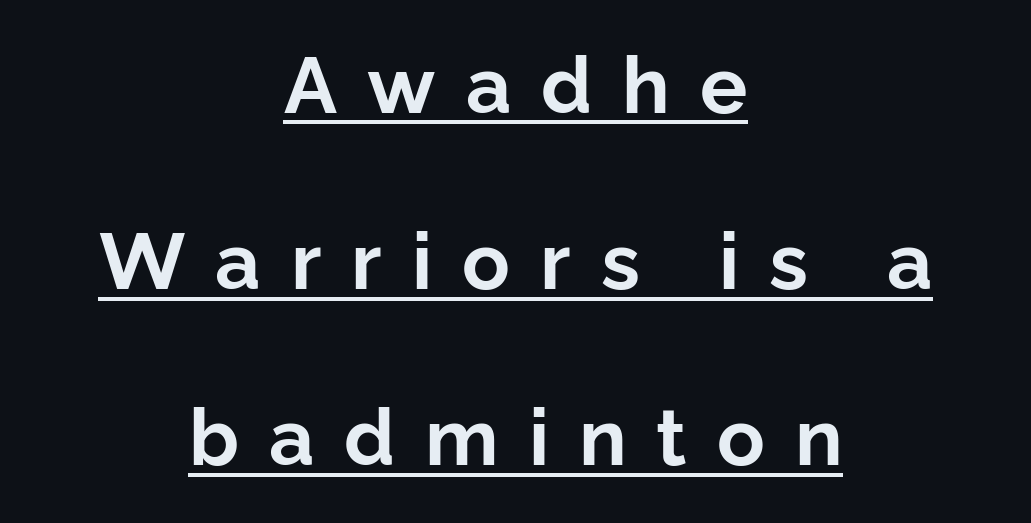
{"serif": "no", "italic": "no", "bold": "yes", "weight": "bold", "width": "normal", "stroke_contrast": "low", "x_height": "medium", "monospaced": "no", "underline": "yes", "align": "center", "line_spacing": "loose", "line_spacing_ratio": 2.23, "letter_spacing": "wide", "letter_spacing_em": 0.38, "glyph_px": 79}
